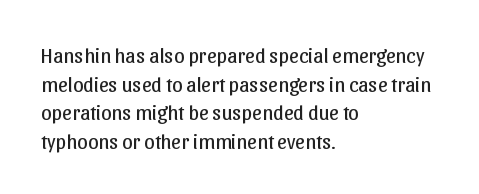
The image shows 21 px text type, upright; set left-aligned, normal line spacing (1.36x), normal letter spacing, not underlined.
